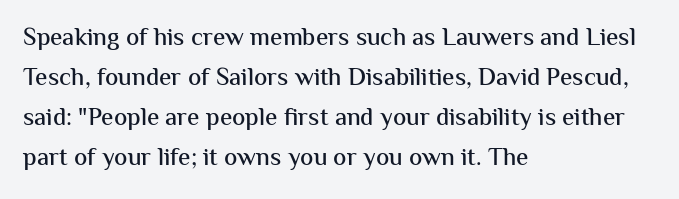
The image shows 25 px text type, upright; set left-aligned, normal line spacing (1.6x), normal letter spacing, not underlined.
